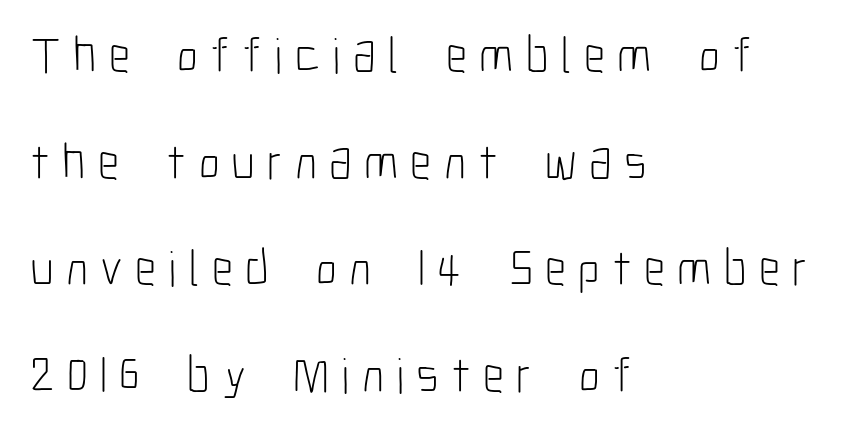
Summary of vertical rhythm: relaxed, with wide interline spacing. Look at the tracking — it's clearly loosened, letters drifting apart. The typeface chosen for these lines omits serifs. Stems here are at most as thick as an everyday book face. Has an underline been added? It has not. Short and long lines alike share a common starting point at left.
